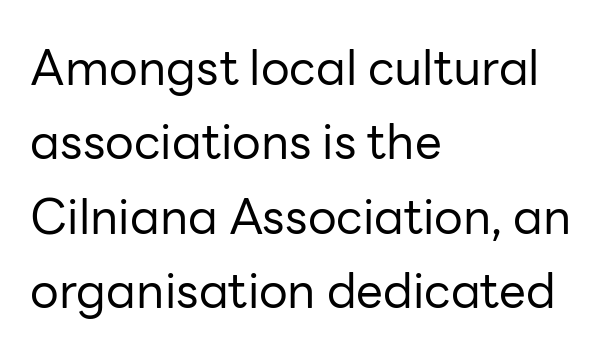
The image shows 48 px regular-weight sans-serif type, upright; set left-aligned, normal line spacing (1.55x), normal letter spacing, not underlined; low stroke contrast and a medium x-height.
